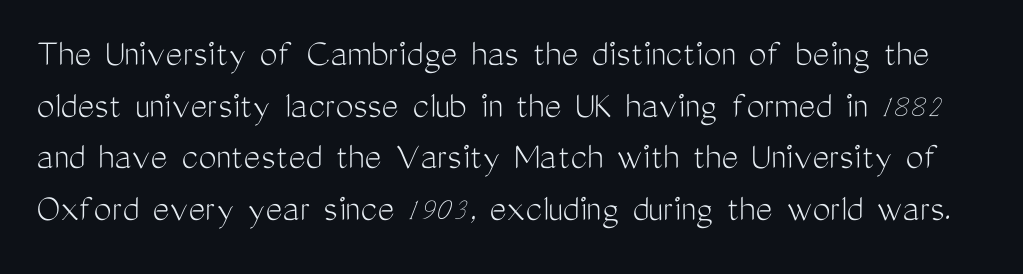
Observe the absence of serifs on each vertical stroke in this sample. No italicization has been applied; the sample stays upright. There is no visible air inserted between adjacent glyphs. No chunkiness to these letters — they're not bold.
